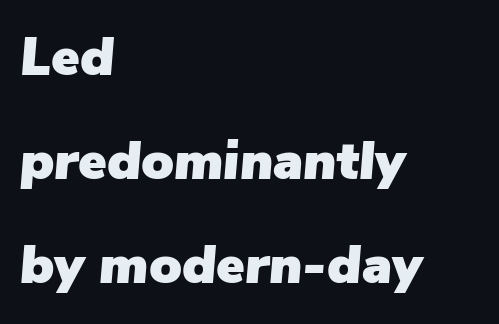
The image shows 54 px text type, italic (leaning right); set left-aligned, loose line spacing (1.93x), normal letter spacing, not underlined; low stroke contrast and a medium x-height.
